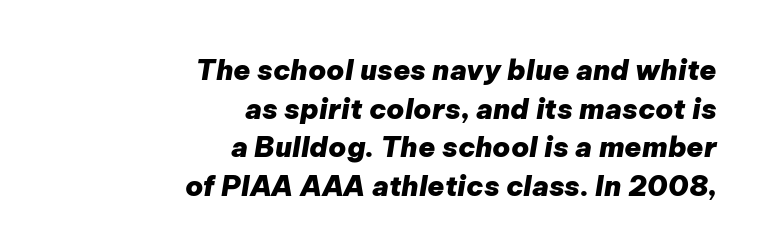
A full-strength bold gives these letters their thick strokes. How would I describe the line gaps? Plain and ordinary. Only glyphs here, with clear space below each row. This sample is right-justified, so line beginnings fall wherever the words allow. Spacing between characters is what you'd get straight out of the box. Varying glyph widths throughout — classic text-font behaviour.
